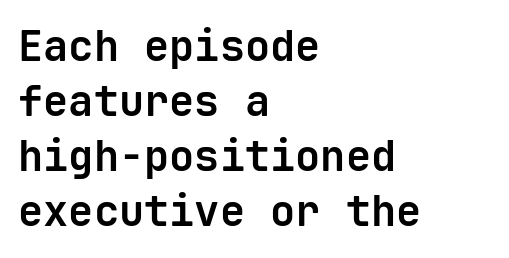
{"serif": "no", "italic": "no", "bold": "yes", "weight": "bold", "width": "normal", "stroke_contrast": "low", "x_height": "medium", "monospaced": "yes", "underline": "no", "align": "left", "line_spacing": "normal", "line_spacing_ratio": 1.31, "letter_spacing": "normal", "letter_spacing_em": 0.0, "glyph_px": 42}
